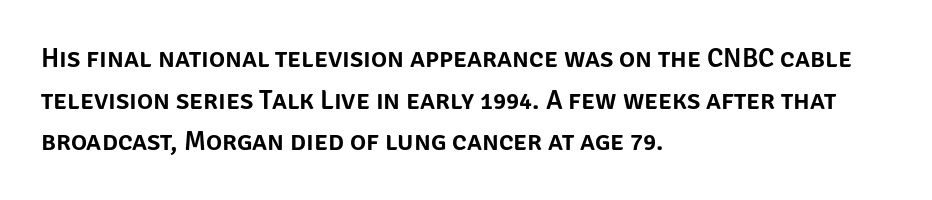
A typesetter would call this zero additional tracking. Line beginnings align vertically; line endings do not. The leading is moderate, giving the passage an even texture. No italicization has been applied; the sample stays upright. This rendering features lettering with no underline.
